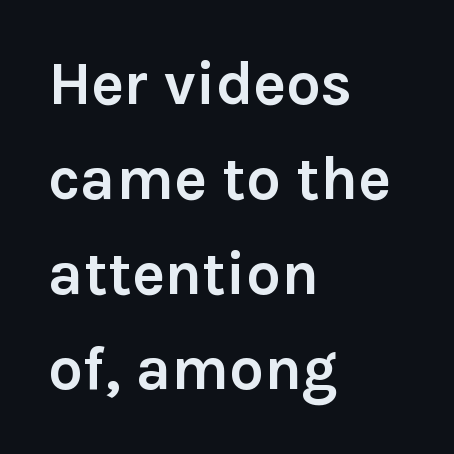
A sans-serif font was chosen for this passage. The line texture is even and compact thanks to regular tracking. Designer's note — italics off, roman on. Layout note: lines flush left.
